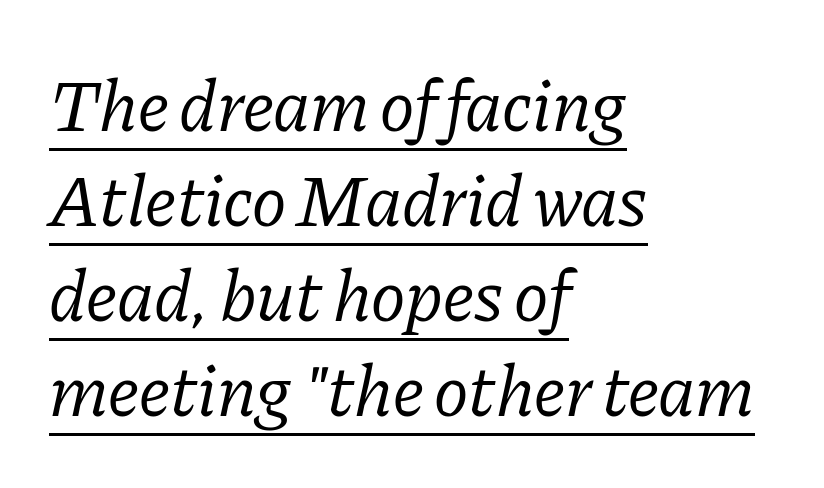
{"serif": "yes", "italic": "yes", "lean": "right", "slant_degrees": 11, "bold": "no", "weight": "regular", "width": "normal", "stroke_contrast": "low", "x_height": "medium", "monospaced": "no", "underline": "yes", "align": "left", "line_spacing": "normal", "line_spacing_ratio": 1.3, "letter_spacing": "normal", "letter_spacing_em": 0.0, "glyph_px": 73}
